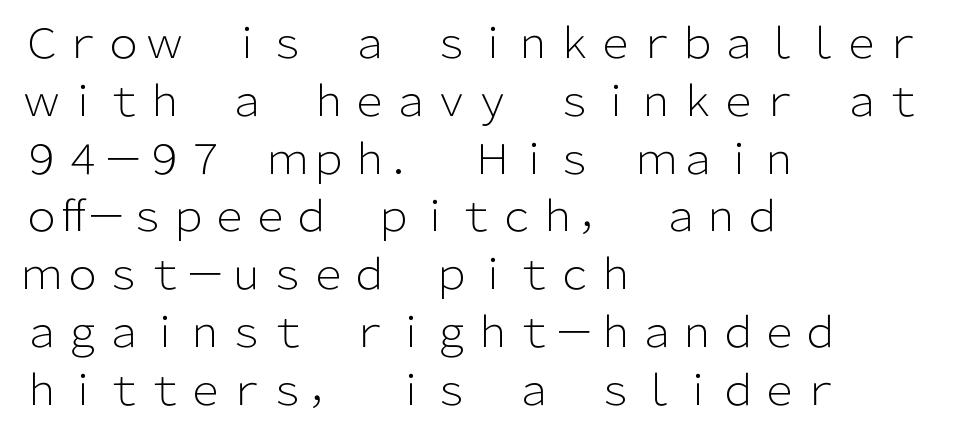
{"serif": "no", "italic": "no", "bold": "no", "weight": "light", "width": "normal", "stroke_contrast": "low", "x_height": "medium", "monospaced": "no", "underline": "no", "align": "left", "line_spacing": "normal", "line_spacing_ratio": 1.41, "letter_spacing": "normal", "letter_spacing_em": 0.0, "glyph_px": 41}
